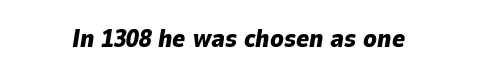
Q: Is the text bold? A: Yes.
Q: Is the text italic (slanted)? A: Yes, it leans right by about 9 degrees.
Q: Is the text underlined? A: No.
Q: Is the spacing between letters normal or unusually wide? A: Normal.
